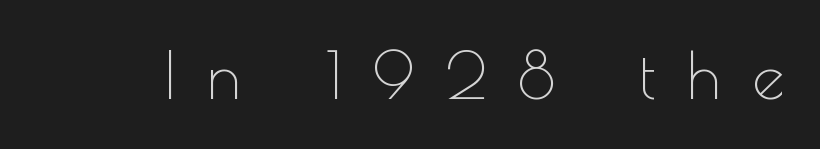
The image shows 65 px thin sans-serif type, upright; set unusually wide letter spacing (+0.48 em), not underlined; a small x-height.
